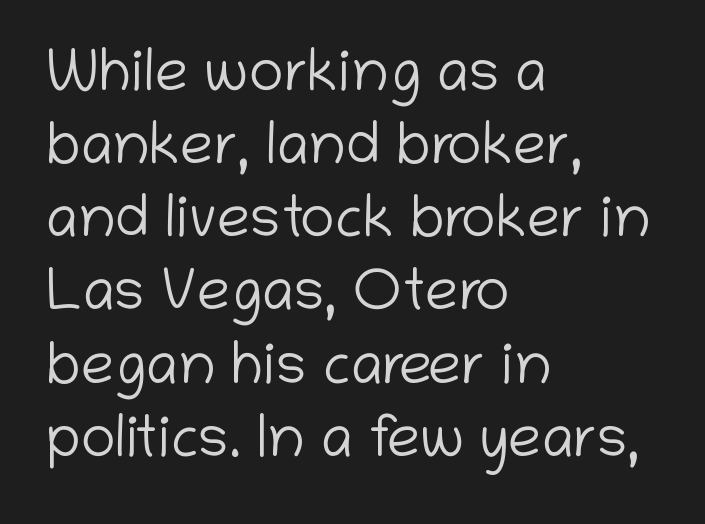
Plain, unruled lines of type. Note the varied advance widths — an 'i' is clearly narrower than an 'm'. Nobody touched the tracking dial on this one. Does the lettering tilt? It doesn't — this is upright. Where is the straight margin? On the left. Unbolded letterforms with no extra heft.
